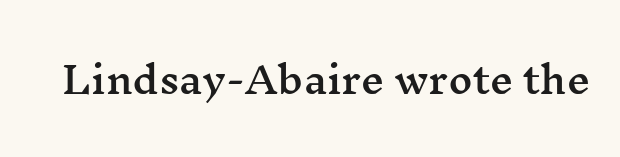
{"serif": "yes", "italic": "no", "width": "wide", "stroke_contrast": "medium", "x_height": "medium", "monospaced": "no", "underline": "no", "letter_spacing": "normal", "letter_spacing_em": 0.0, "glyph_px": 37}
